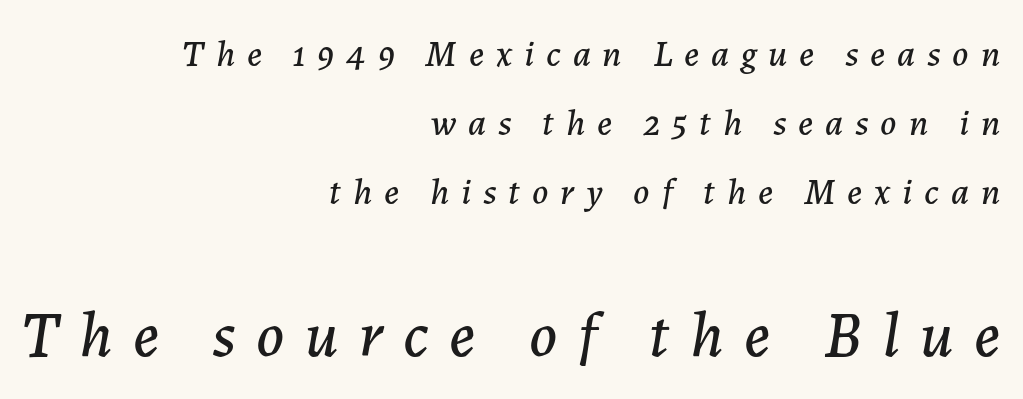
The image shows 64 px text type, italic (leaning right); set right-aligned, line spacing 1.87x, unusually wide letter spacing (+0.32 em), not underlined; the second (bottom) block is 1.73x larger; low stroke contrast and a medium x-height.
